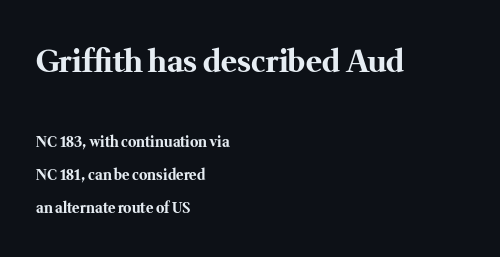
You get the large type first, then a drop to smaller type. Note the varied advance widths — an 'i' is clearly narrower than an 'm'. Beneath every word, the page is bare. Heavy-handed strokes throughout: this text is bold.
